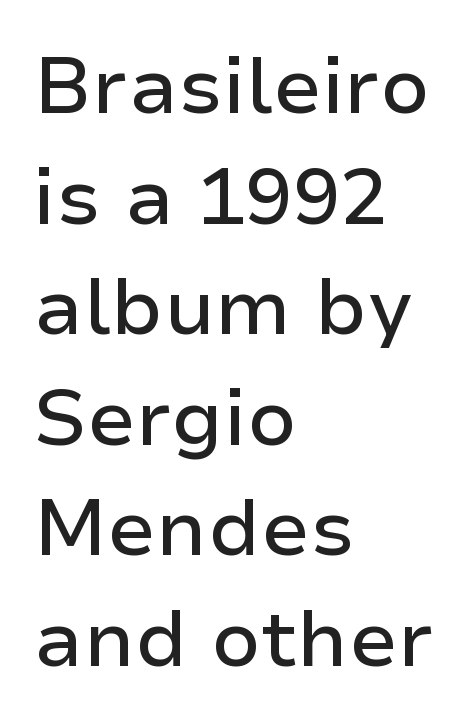
The image shows 79 px sans-serif type, upright; set left-aligned, normal line spacing (1.4x), normal letter spacing, not underlined; low stroke contrast and a medium x-height.
